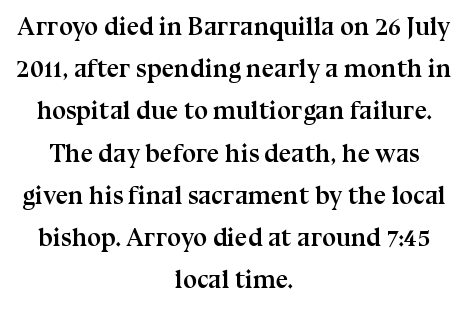
{"italic": "no", "bold": "yes", "underline": "no", "align": "center", "line_spacing": "normal", "line_spacing_ratio": 1.69, "letter_spacing": "normal", "letter_spacing_em": 0.0, "glyph_px": 25}
